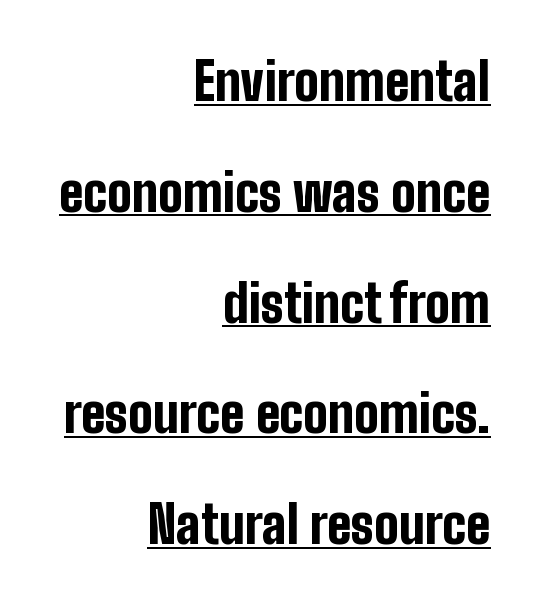
{"serif": "no", "italic": "no", "bold": "yes", "weight": "bold", "width": "condensed", "stroke_contrast": "low", "x_height": "medium", "monospaced": "no", "underline": "yes", "align": "right", "line_spacing": "loose", "line_spacing_ratio": 2.13, "letter_spacing": "normal", "letter_spacing_em": 0.0, "glyph_px": 52}
